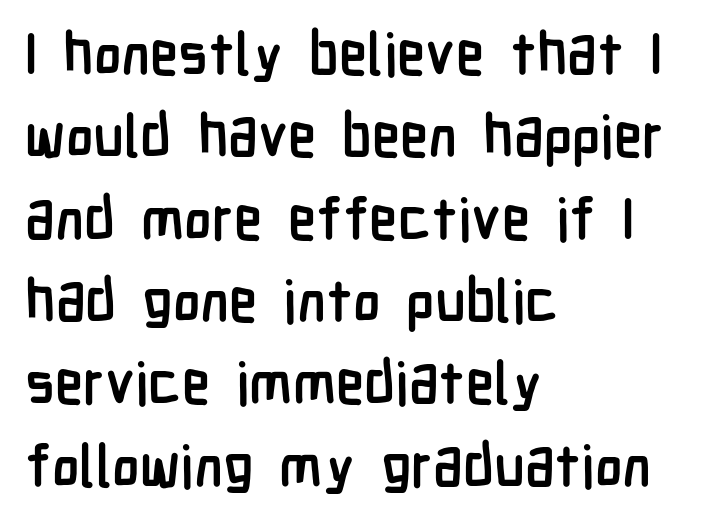
{"serif": "no", "italic": "no", "bold": "yes", "weight": "semibold", "width": "condensed", "stroke_contrast": "low", "x_height": "medium", "monospaced": "no", "underline": "no", "align": "left", "line_spacing": "normal", "line_spacing_ratio": 1.42, "letter_spacing": "normal", "letter_spacing_em": 0.0, "glyph_px": 58}
